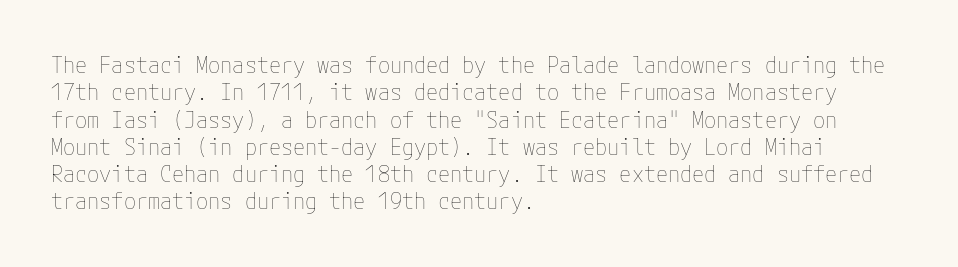
Rendered with straight, roman letterforms. Weight: not bold — regular or lighter. Words appear dense and cohesive because spacing is normal. Horizontal alignment here is leftward, the default for most running prose. A clean baseline with only descenders dipping below it.
